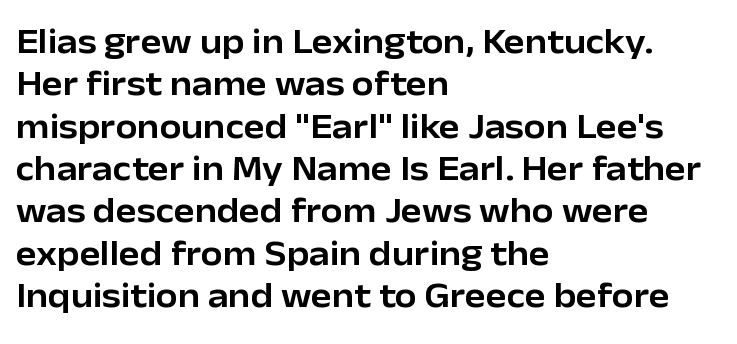
Q: Is the text italic (slanted)? A: No, it is upright.
Q: Is the typeface a serif or a sans-serif typeface? A: Sans-serif.
Q: Is the text underlined? A: No.
Q: How is the paragraph aligned? A: Left-aligned.
Q: Is the spacing between letters normal or unusually wide? A: Normal.
Q: Width (condensed, normal, or wide)? A: Normal.
Q: Stroke contrast? A: Low.
Q: x-height? A: Medium.
Q: Monospaced? A: No.
